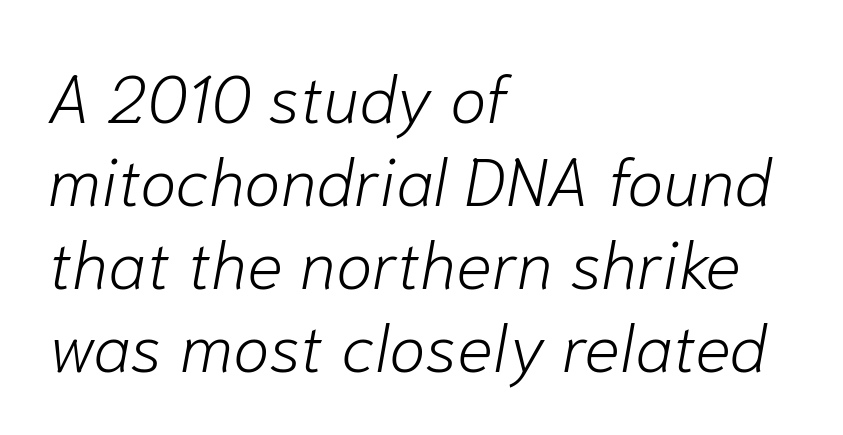
The image shows 67 px light type, italic (leaning right); set left-aligned, line spacing 1.24x, normal letter spacing, not underlined; low stroke contrast and a medium x-height.
